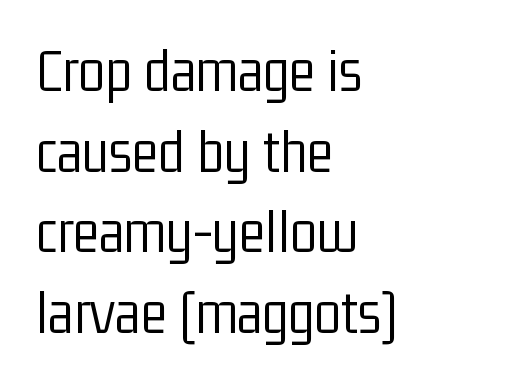
Q: Is the text bold? A: No.
Q: Is the text italic (slanted)? A: No, it is upright.
Q: Is the typeface a serif or a sans-serif typeface? A: Sans-serif.
Q: Is the text underlined? A: No.
Q: How is the paragraph aligned? A: Left-aligned.
Q: Is the spacing between letters normal or unusually wide? A: Normal.
Q: Is the spacing between lines tight, normal or loose? A: Normal.
Q: Width (condensed, normal, or wide)? A: Condensed.
Q: Stroke contrast? A: Low.
Q: x-height? A: Medium.
Q: Monospaced? A: No.
